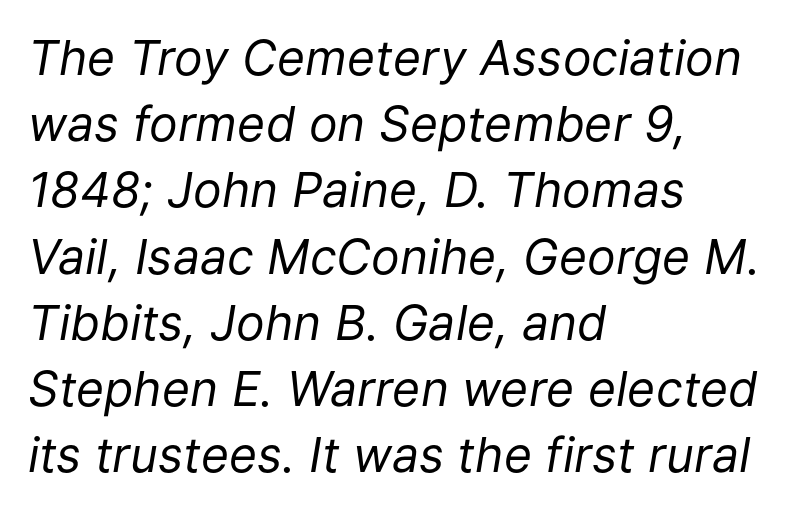
Q: Is the text bold? A: No.
Q: Is the text italic (slanted)? A: Yes, it leans right by about 9 degrees.
Q: Is the text underlined? A: No.
Q: How is the paragraph aligned? A: Left-aligned.
Q: Is the spacing between letters normal or unusually wide? A: Normal.
Q: Is the spacing between lines tight, normal or loose? A: Normal.
Q: Width (condensed, normal, or wide)? A: Normal.
Q: Stroke contrast? A: Low.
Q: x-height? A: Medium.
Q: Monospaced? A: No.
